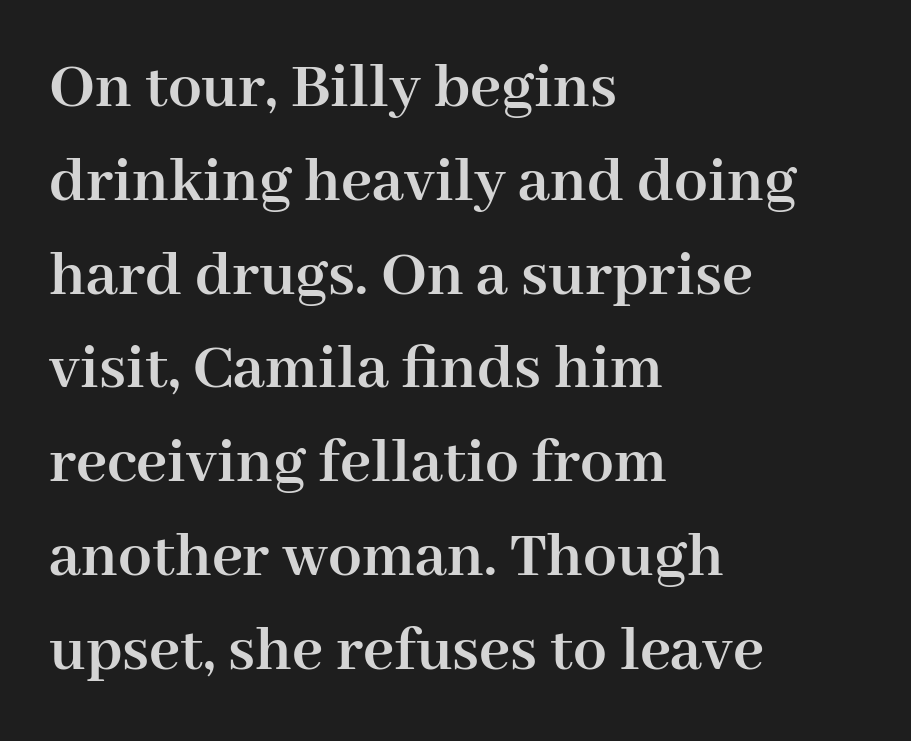
The image shows 67 px semibold serif type, upright; set left-aligned, normal line spacing (1.4x), normal letter spacing, not underlined; high stroke contrast and a medium x-height.
